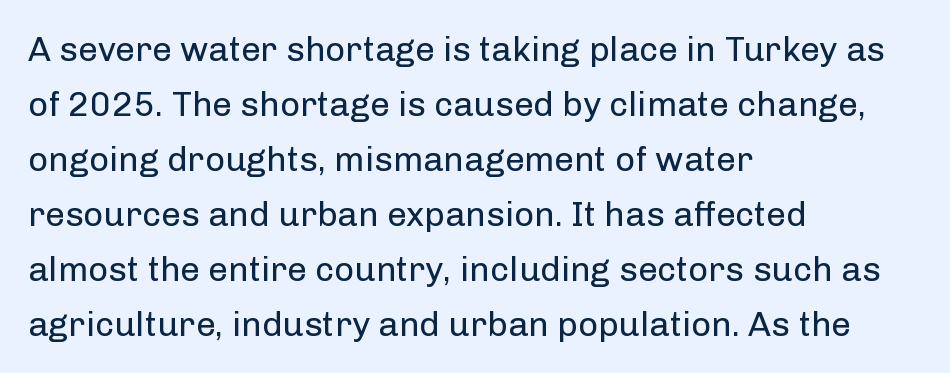
{"serif": "no", "italic": "no", "bold": "no", "weight": "regular", "width": "normal", "stroke_contrast": "low", "x_height": "medium", "monospaced": "no", "underline": "no", "align": "left", "line_spacing": "normal", "line_spacing_ratio": 1.57, "letter_spacing": "normal", "letter_spacing_em": 0.0, "glyph_px": 35}
